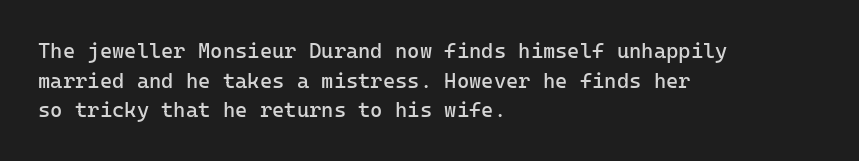
Quick note: underline off. Do the letters lean? They stand straight. The text block is weighted toward the left margin, trailing off unevenly rightward. This rendering leaves character spacing at its baseline value. Vertical spacing — default.
